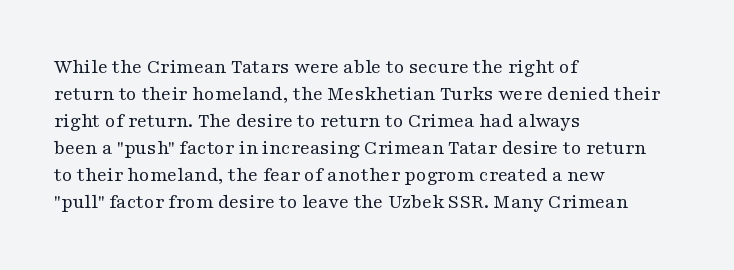
The passage shown is not underscored anywhere. Summary of vertical rhythm: regular, with standard interline spacing. The rag falls on the right side of this text block. Notice how the stems are strictly vertical — no italics here. Vertical stems look standard width or narrower in stroke.
